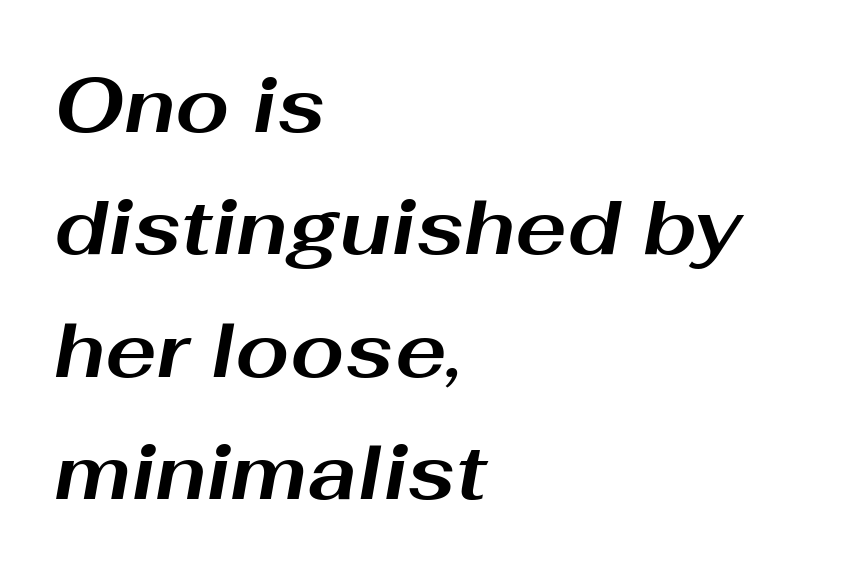
The image shows 77 px bold, wide type, italic (leaning right); set left-aligned, normal line spacing (1.59x), normal letter spacing, not underlined; medium stroke contrast and a medium x-height.
